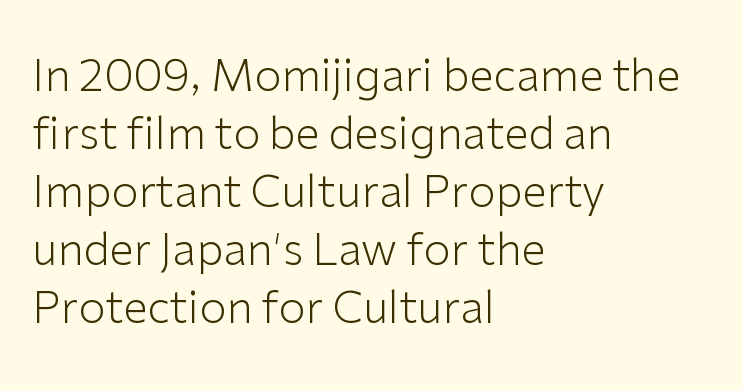
Q: Is the text bold? A: No.
Q: Is the text italic (slanted)? A: No, it is upright.
Q: Is the typeface a serif or a sans-serif typeface? A: Sans-serif.
Q: Is the text underlined? A: No.
Q: How is the paragraph aligned? A: Left-aligned.
Q: Is the spacing between letters normal or unusually wide? A: Normal.
Q: Is the spacing between lines tight, normal or loose? A: Normal.
Q: Width (condensed, normal, or wide)? A: Normal.
Q: Stroke contrast? A: Low.
Q: x-height? A: Medium.
Q: Monospaced? A: No.
